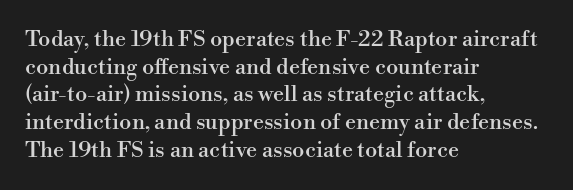
{"italic": "no", "underline": "no", "align": "left", "line_spacing": "normal", "line_spacing_ratio": 1.26, "letter_spacing": "normal", "letter_spacing_em": 0.0, "glyph_px": 22}
